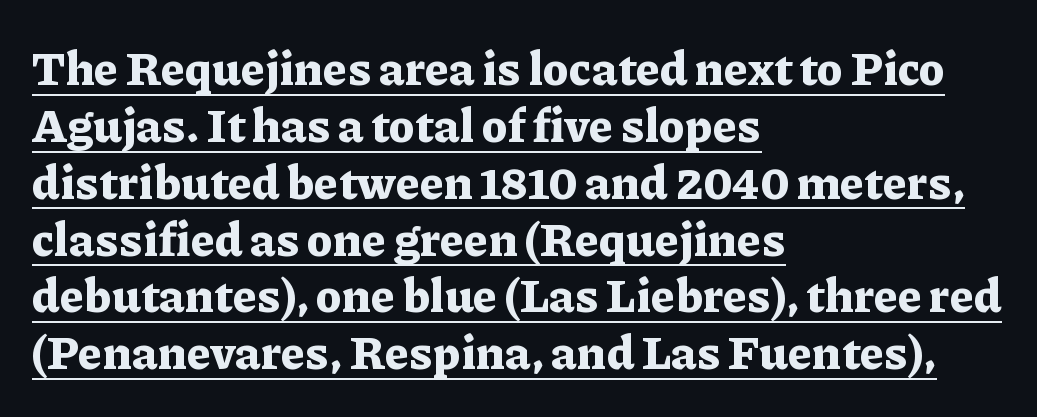
The image shows 47 px bold serif type, upright; set left-aligned, line spacing 1.21x, normal letter spacing, underlined; low stroke contrast and a medium x-height.
